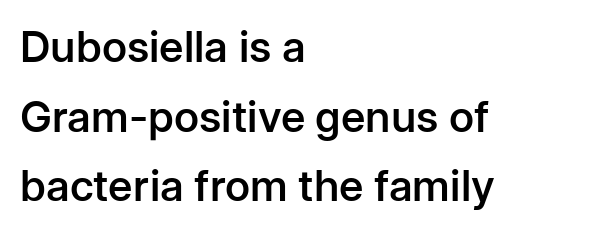
Is the letter spacing exaggerated? No — it looks like the ordinary default. Regarding serifs, this sample does without them. Designer's note — italics off, roman on. This is moderately heavy type, rendered in semibold. The letters advance in unequal steps, a hallmark of proportional type.
